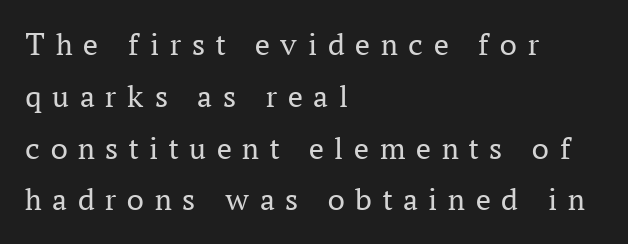
{"serif": "yes", "italic": "no", "bold": "no", "weight": "regular", "width": "normal", "stroke_contrast": "medium", "x_height": "medium", "monospaced": "no", "underline": "no", "align": "left", "line_spacing": "normal", "line_spacing_ratio": 1.57, "letter_spacing": "wide", "letter_spacing_em": 0.33, "glyph_px": 33}
